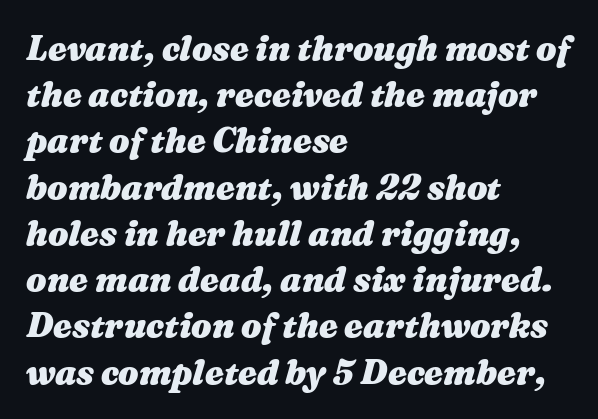
{"italic": "yes", "lean": "right", "slant_degrees": 16, "bold": "yes", "weight": "heavy", "width": "wide", "stroke_contrast": "medium", "x_height": "medium", "monospaced": "no", "underline": "no", "align": "left", "line_spacing": "normal", "line_spacing_ratio": 1.36, "letter_spacing": "normal", "letter_spacing_em": 0.0, "glyph_px": 34}
